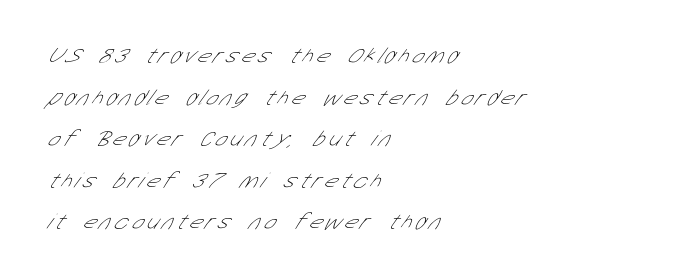
Q: Is the text bold? A: No.
Q: Is the text underlined? A: No.
Q: How is the paragraph aligned? A: Left-aligned.
